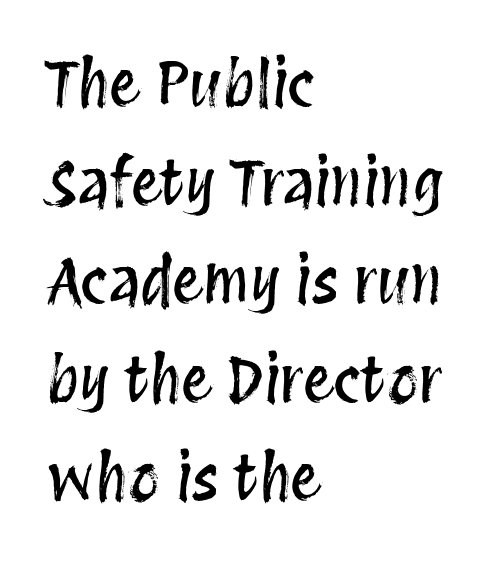
The image shows 62 px condensed type, upright; set left-aligned, normal line spacing (1.59x), normal letter spacing, not underlined; medium stroke contrast and a large x-height.
